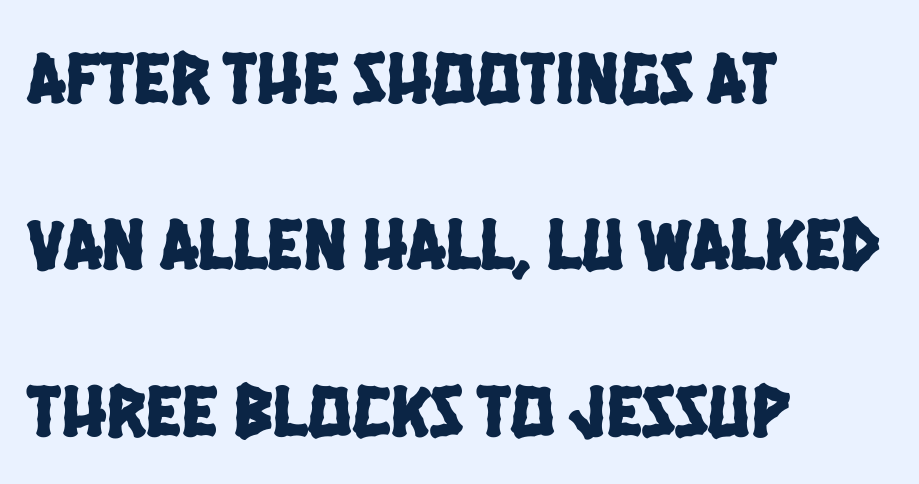
The image shows 74 px condensed sans-serif type; set left-aligned, loose line spacing (2.25x), normal letter spacing, not underlined; low stroke contrast and a large x-height.
